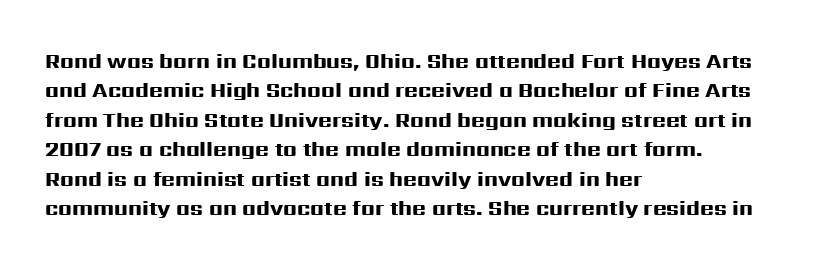
Q: Is the text bold? A: Yes.
Q: Is the text italic (slanted)? A: No, it is upright.
Q: Is the text underlined? A: No.
Q: How is the paragraph aligned? A: Left-aligned.
Q: Is the spacing between letters normal or unusually wide? A: Normal.
Q: Is the spacing between lines tight, normal or loose? A: Normal.
